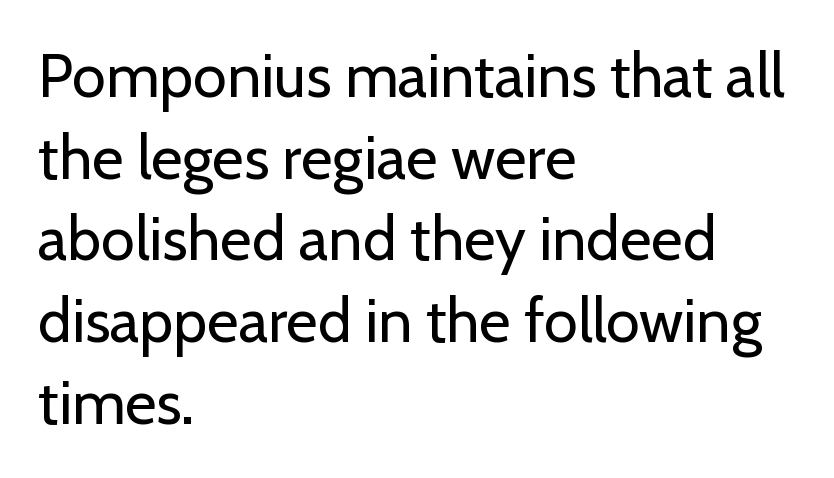
The image shows 61 px regular-weight sans-serif type, upright; set left-aligned, normal line spacing (1.34x), normal letter spacing, not underlined; low stroke contrast and a medium x-height.
